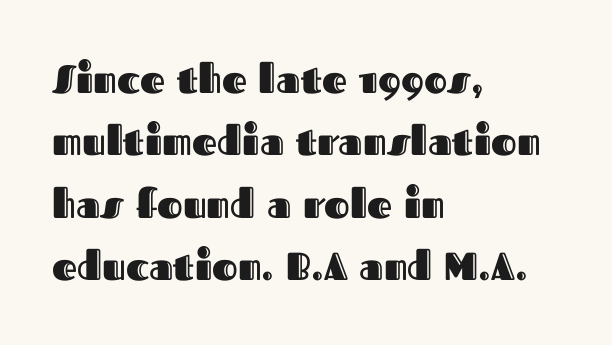
Caption: multi-line text, flush left, ragged right. The rendering uses natural spacing where letterforms have individual widths. The passage shown is not underscored anywhere. Do the letters lean? They stand straight.
